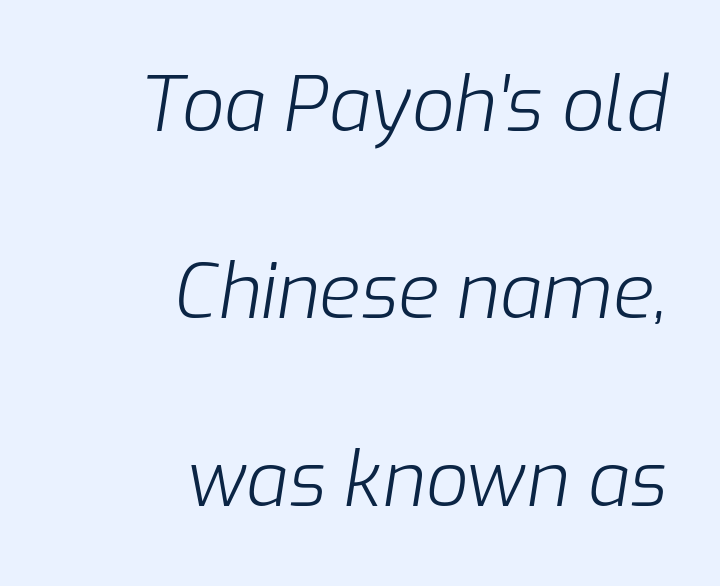
Q: Is the text bold? A: No.
Q: Is the text italic (slanted)? A: Yes, it leans right by about 9 degrees.
Q: Is the text underlined? A: No.
Q: How is the paragraph aligned? A: Right-aligned.
Q: Is the spacing between letters normal or unusually wide? A: Normal.
Q: Is the spacing between lines tight, normal or loose? A: Loose.
Q: Width (condensed, normal, or wide)? A: Normal.
Q: Stroke contrast? A: Low.
Q: x-height? A: Medium.
Q: Monospaced? A: No.
